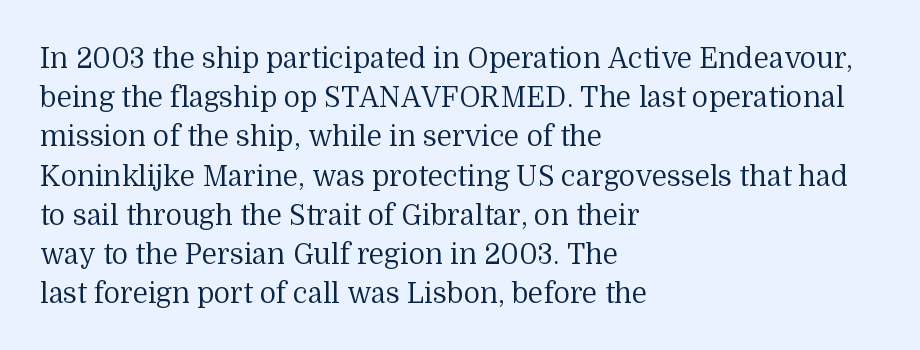
This rendering employs a face with finishing strokes, i.e., a serif. Between one letter and the next there's only the usual sliver of space. The specimen omits any rule beneath the text block's lines. Each letter keeps its own natural width here, so spacing adapts to shape. The passage shown is not bold in any degree.
